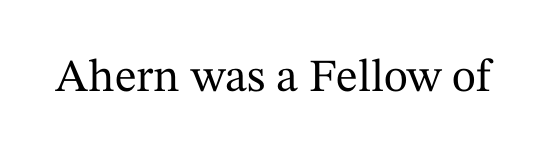
The image shows 46 px serif type, upright; set normal letter spacing, not underlined; medium stroke contrast and a medium x-height.
